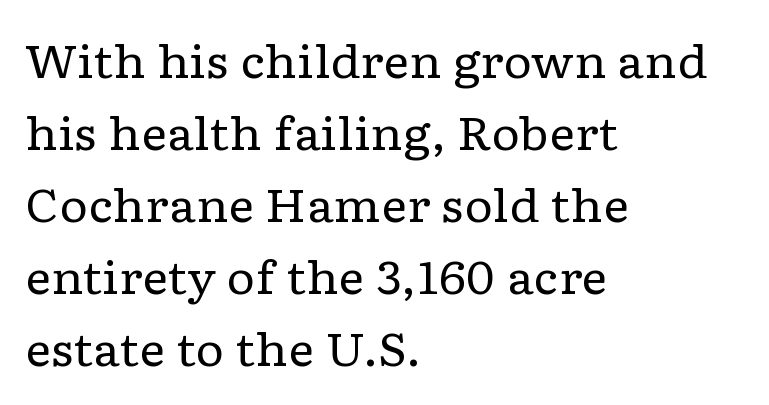
Q: Is the text bold? A: No.
Q: Is the text italic (slanted)? A: No, it is upright.
Q: Is the typeface a serif or a sans-serif typeface? A: Serif.
Q: Is the text underlined? A: No.
Q: How is the paragraph aligned? A: Left-aligned.
Q: Is the spacing between letters normal or unusually wide? A: Normal.
Q: Is the spacing between lines tight, normal or loose? A: Normal.
Q: Width (condensed, normal, or wide)? A: Wide.
Q: Stroke contrast? A: Low.
Q: x-height? A: Medium.
Q: Monospaced? A: No.
